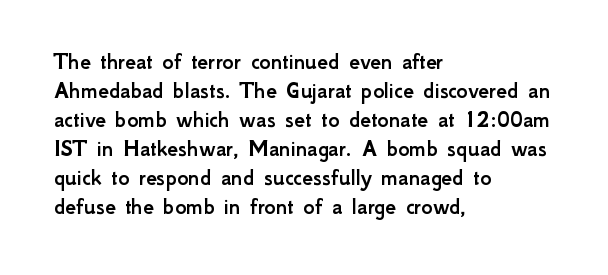
The image shows 24 px text type, upright; set left-aligned, line spacing 1.21x, normal letter spacing, not underlined.
